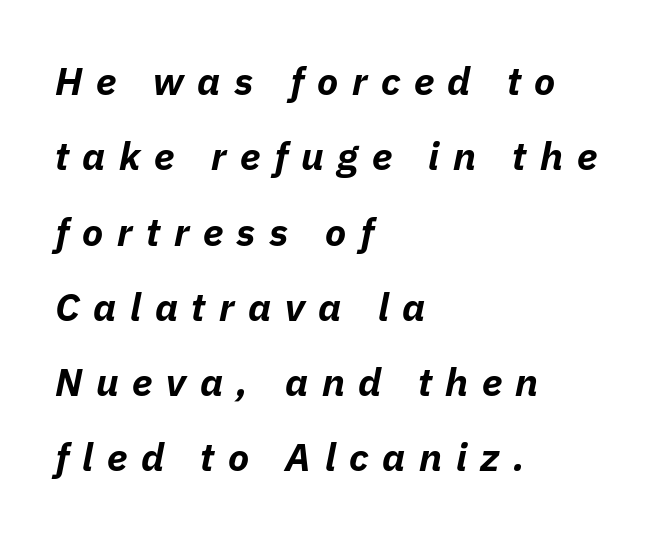
Q: Is the text bold? A: Yes.
Q: Is the text italic (slanted)? A: Yes, it leans right by about 11 degrees.
Q: Is the text underlined? A: No.
Q: How is the paragraph aligned? A: Left-aligned.
Q: Is the spacing between letters normal or unusually wide? A: Unusually wide.
Q: Is the spacing between lines tight, normal or loose? A: Loose.
Q: Width (condensed, normal, or wide)? A: Normal.
Q: Stroke contrast? A: Low.
Q: x-height? A: Medium.
Q: Monospaced? A: No.
